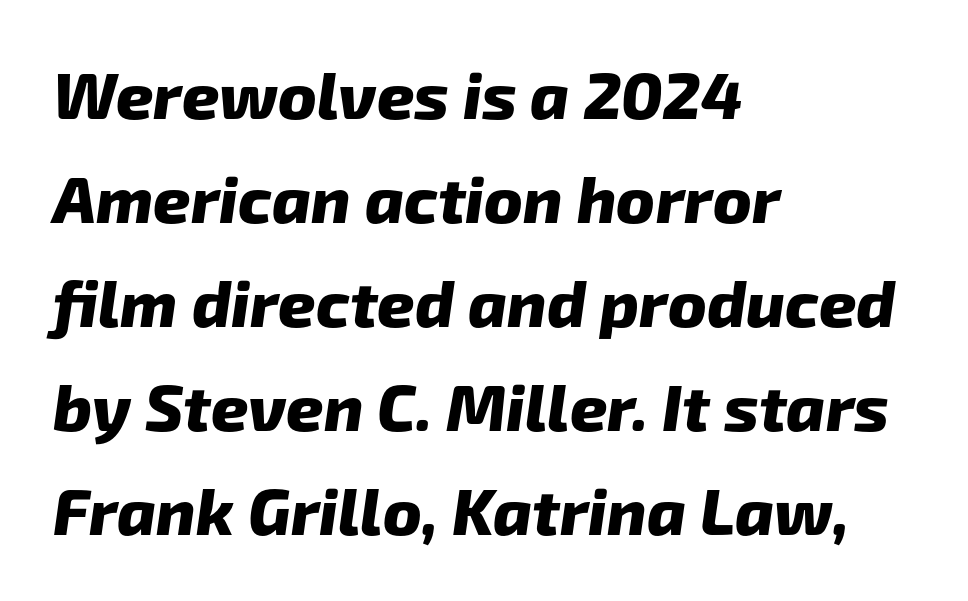
The rendering uses a moderate line-height, typical for paragraphs. Character widths vary here, with narrow letters taking less room than wide ones. Is the type bold? Yes — the strokes are clearly thick and heavy. The type family on display is of the sans-serif kind. Default kerning and tracking; the words read as compact shapes.
